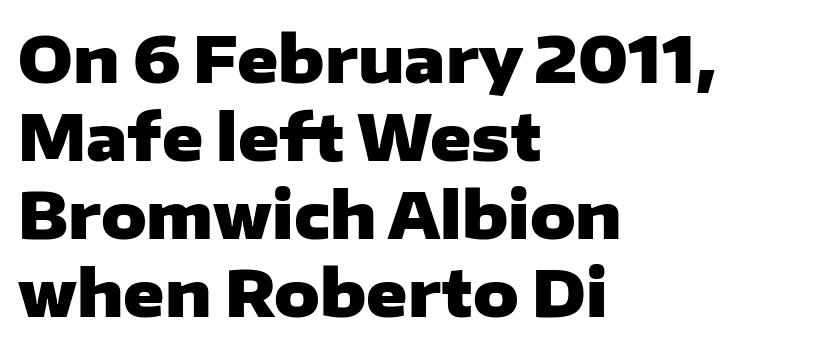
Q: Is the text bold? A: Yes.
Q: Is the text italic (slanted)? A: No, it is upright.
Q: Is the typeface a serif or a sans-serif typeface? A: Sans-serif.
Q: Is the text underlined? A: No.
Q: How is the paragraph aligned? A: Left-aligned.
Q: Is the spacing between letters normal or unusually wide? A: Normal.
Q: Width (condensed, normal, or wide)? A: Wide.
Q: Stroke contrast? A: Low.
Q: x-height? A: Medium.
Q: Monospaced? A: No.
